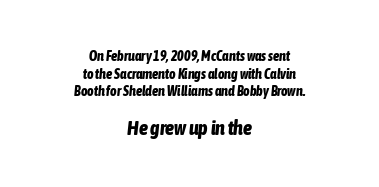
Horizontal bands of white between lines are of average thickness. A student would notice the bottom passage is typeset larger than what precedes it. Every character sits at an angle, as italics do. Short and long lines alike share a common midpoint.
